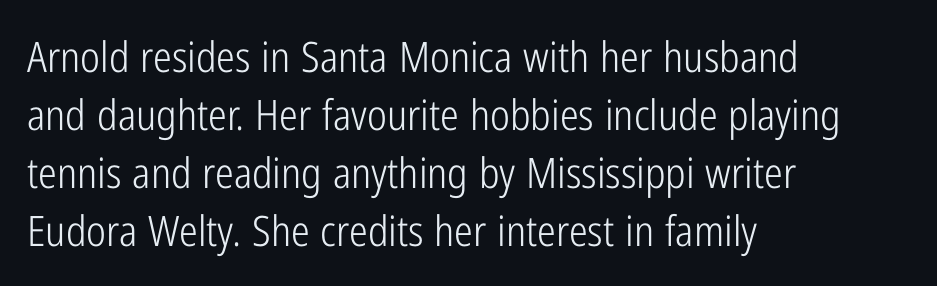
{"serif": "no", "italic": "no", "bold": "no", "weight": "light", "width": "condensed", "stroke_contrast": "low", "x_height": "medium", "monospaced": "no", "underline": "no", "align": "left", "line_spacing": "normal", "line_spacing_ratio": 1.38, "letter_spacing": "normal", "letter_spacing_em": 0.0, "glyph_px": 42}
